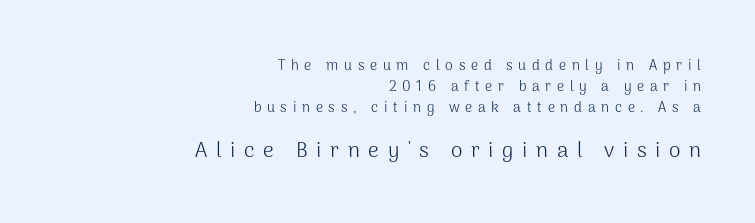
This layout puts the modest block above and the oversized block below. These lines stack with their right ends in a neat column. Plain, unruled lines of type. The space between consecutive lines is moderate. No chunkiness to these letters — they're not bold.
